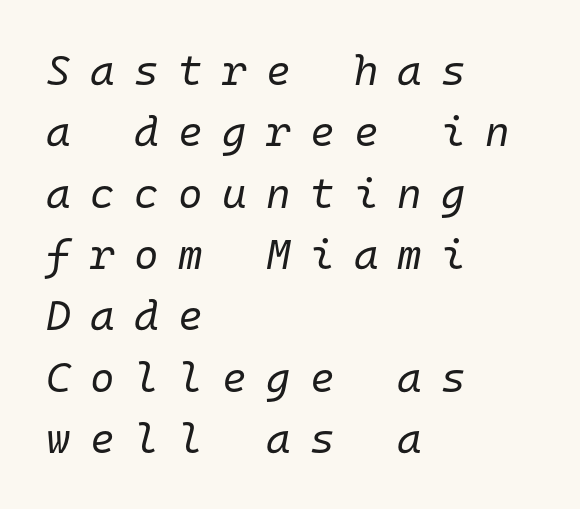
Compared with ordinary roman type, these characters are visibly tilted. A clean baseline with only descenders dipping below it. Does extra space separate the letters? Yes, quite a lot of it. Normally led — the rows are evenly, conventionally spaced. Do the characters align in a grid? Yes, the font is monospaced.
